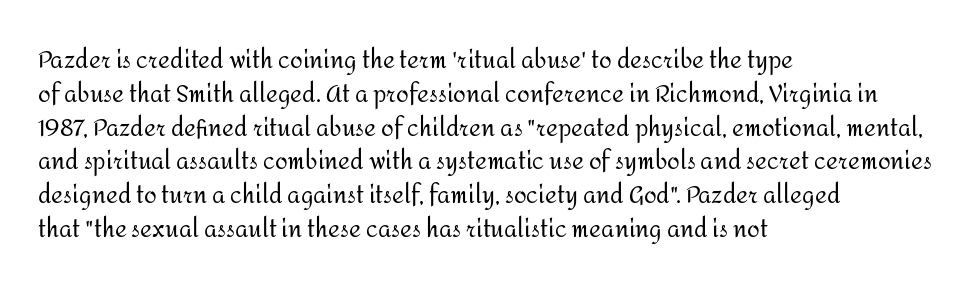
Just letters on the line, the space beneath them empty. Evenly set lines give the paragraph a standard silhouette. Heft: none added — not bold. Notice how the passage keeps a crisp vertical edge on the left only. No extra tracking has been applied to these lines. A roman cut, with each character standing at attention.
